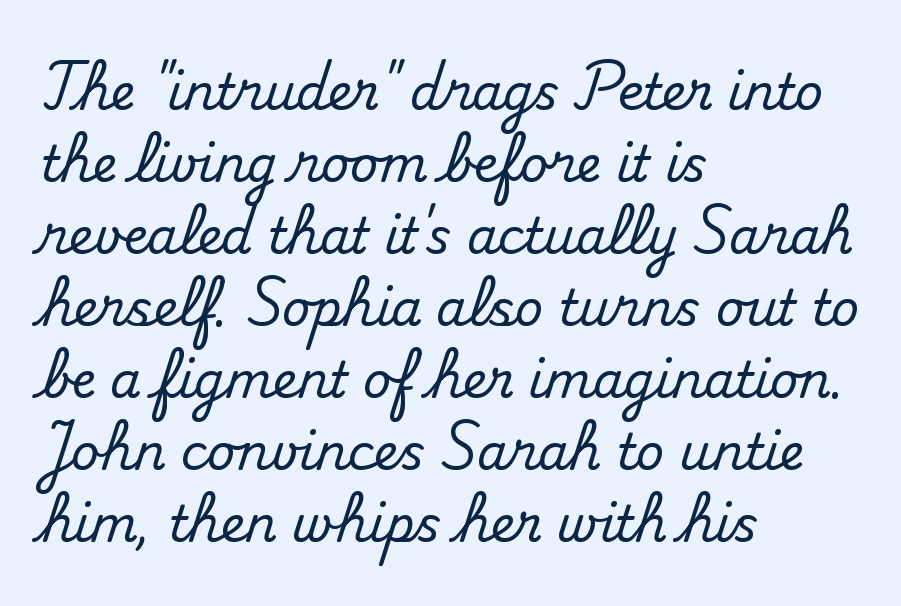
Q: Is the text italic (slanted)? A: Yes.
Q: Is the typeface a serif or a sans-serif typeface? A: Serif.
Q: Is the text underlined? A: No.
Q: How is the paragraph aligned? A: Left-aligned.
Q: Is the spacing between letters normal or unusually wide? A: Normal.
Q: Is the spacing between lines tight, normal or loose? A: Normal.
Q: Width (condensed, normal, or wide)? A: Normal.
Q: Stroke contrast? A: Medium.
Q: x-height? A: Small.
Q: Monospaced? A: No.
